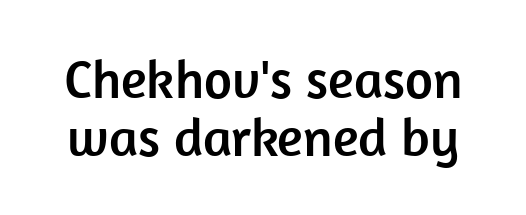
If you drew a line through each stem, it would be perfectly vertical. A typesetter would call this proportional, since set widths differ per character. Observe the ordinary spacing: letters are neighbours, not strangers. The block of text is dense from top to bottom, with scant space between rows.
